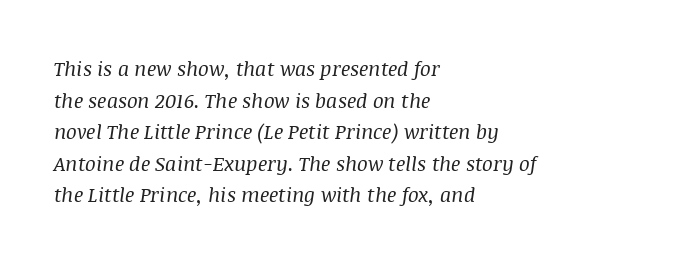
What's the leading like? Ordinary, nothing unusual. Line starts are locked; line ends wander. There's an unmistakable incline to the writing here. No word sits above an underline. You could call the tracking neutral — neither tight nor loose. Stem width sits at or under what a default text font uses.
